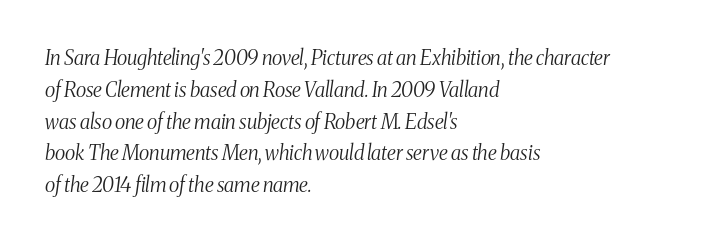
The image shows 20 px text type, italic (leaning right); set left-aligned, normal line spacing (1.59x), normal letter spacing, not underlined.
